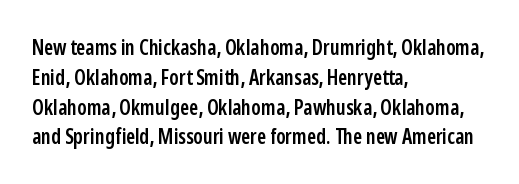
Every row of glyphs begins at an identical x-position on the left. Underlining? Definitely not there. What's the leading like? Ordinary, nothing unusual. The tracking reads as untouched default to a designer's eye. A fair bit of extra ink — the face is semibold, not bold.
